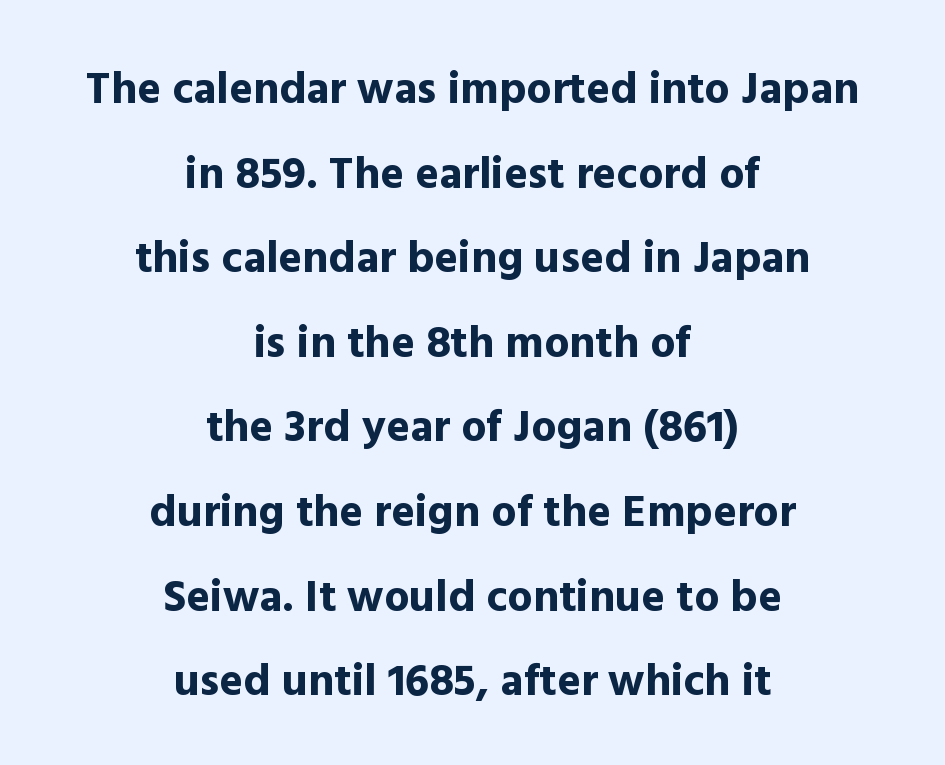
No word sits above an underline. Varying glyph widths throughout — classic text-font behaviour. Posture: upright roman. Weight check: bold — yes, fully.
